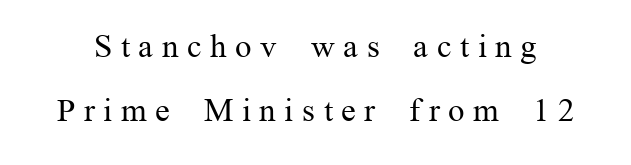
The image shows 33 px regular-weight serif type, upright; set loose line spacing (1.95x), unusually wide letter spacing (+0.26 em), not underlined; medium stroke contrast and a medium x-height.
